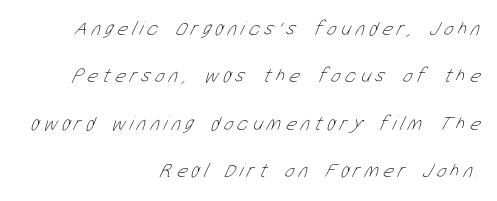
{"bold": "no", "underline": "no", "align": "right", "line_spacing": "loose", "line_spacing_ratio": 2.37, "letter_spacing": "wide", "letter_spacing_em": 0.23, "glyph_px": 20}
